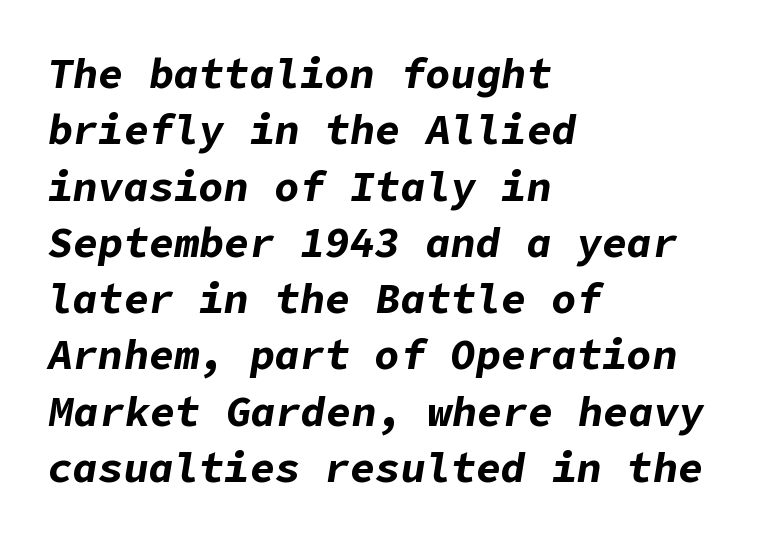
How heavy is the stroke? Heavy — this is a bold. Underline: absent. Each word holds together tightly as a unit, with standard inter-letter gaps. Leftover space on each line is placed entirely after the last word.
